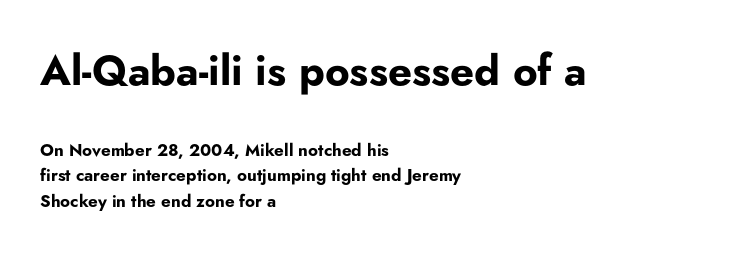
Q: Is the text bold? A: Yes.
Q: Is the text italic (slanted)? A: No, it is upright.
Q: Is the typeface a serif or a sans-serif typeface? A: Sans-serif.
Q: Is the text underlined? A: No.
Q: How is the paragraph aligned? A: Left-aligned.
Q: Is the spacing between letters normal or unusually wide? A: Normal.
Q: Is the spacing between lines tight, normal or loose? A: Normal.
Q: Which block of text is set in a larger size, the first (top) or the second (bottom)? A: The first (top) one.
Q: Width (condensed, normal, or wide)? A: Normal.
Q: Stroke contrast? A: Low.
Q: x-height? A: Small.
Q: Monospaced? A: No.
